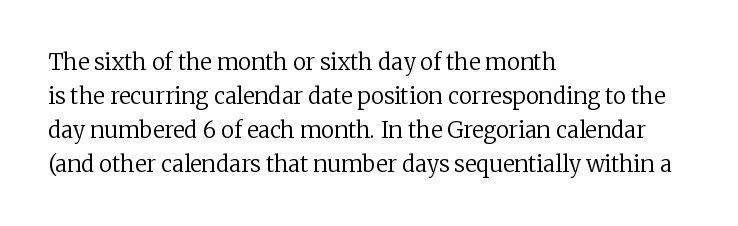
{"italic": "no", "bold": "no", "underline": "no", "align": "left", "line_spacing": "normal", "line_spacing_ratio": 1.54, "letter_spacing": "normal", "letter_spacing_em": 0.0, "glyph_px": 22}
